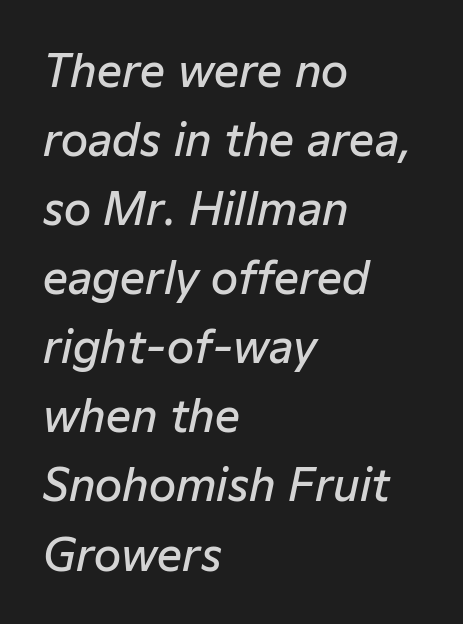
What's the leading like? Ordinary, nothing unusual. The line texture is even and compact thanks to regular tracking. The foot of each line stays bare and open. Strokes here are thickened, but only to semibold level. Caption: multi-line text, flush left, ragged right.
